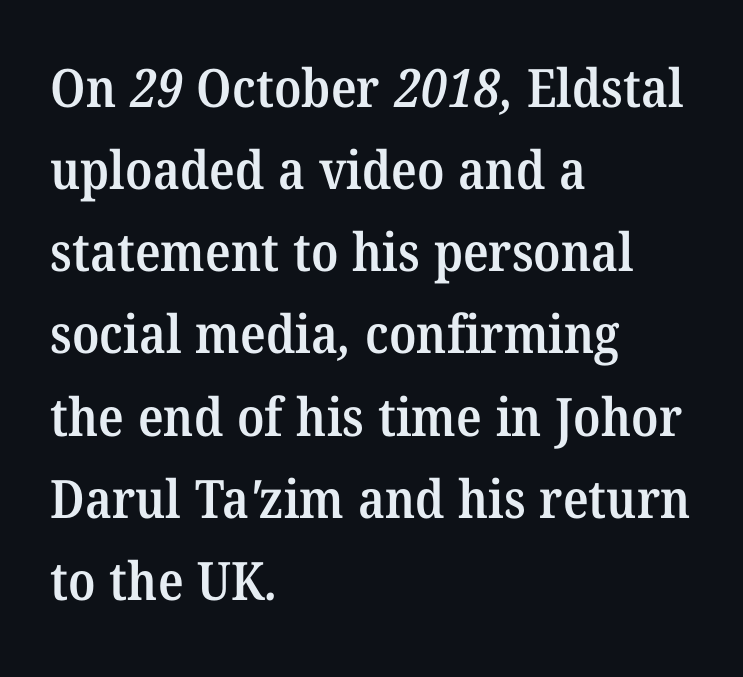
Q: Is the text bold? A: Semi-bold.
Q: Is the typeface a serif or a sans-serif typeface? A: Serif.
Q: Is the text underlined? A: No.
Q: How is the paragraph aligned? A: Left-aligned.
Q: Is the spacing between letters normal or unusually wide? A: Normal.
Q: Is the spacing between lines tight, normal or loose? A: Normal.
Q: Width (condensed, normal, or wide)? A: Normal.
Q: Stroke contrast? A: Medium.
Q: x-height? A: Medium.
Q: Monospaced? A: No.
